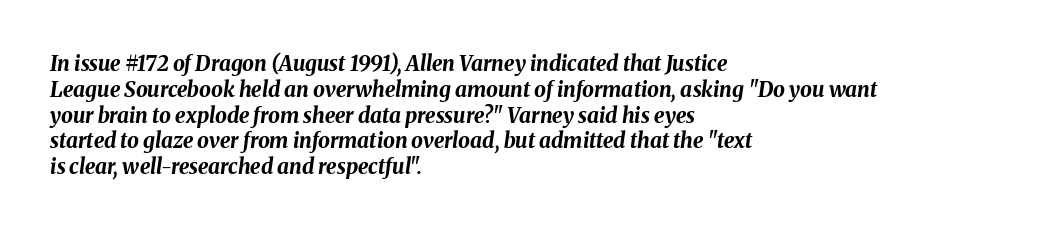
On the weight axis this lands at bold, roughly 700. The tracking reads as untouched default to a designer's eye. It's the slanting kind of type. Line starts are locked; line ends wander. No word sits above an underline.
